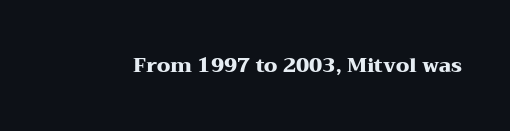
{"italic": "no", "bold": "yes", "underline": "no", "letter_spacing": "normal", "letter_spacing_em": 0.0, "glyph_px": 20}
